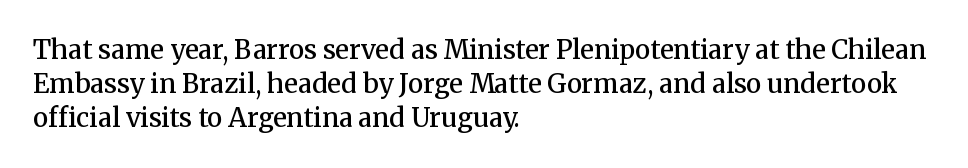
{"italic": "no", "bold": "semi", "underline": "no", "align": "left", "line_spacing": "normal", "line_spacing_ratio": 1.3, "letter_spacing": "normal", "letter_spacing_em": 0.0, "glyph_px": 26}
